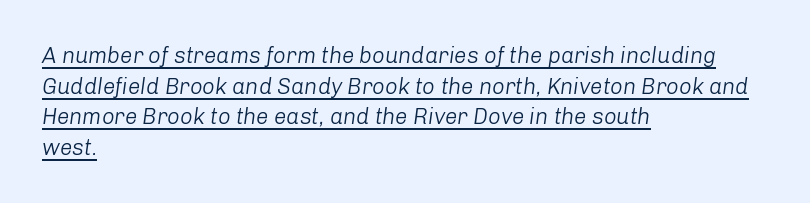
Q: Is the text bold? A: No.
Q: Is the text italic (slanted)? A: Yes, it leans right by about 8 degrees.
Q: Is the text underlined? A: Yes.
Q: How is the paragraph aligned? A: Left-aligned.
Q: Is the spacing between letters normal or unusually wide? A: Normal.
Q: Is the spacing between lines tight, normal or loose? A: Normal.
